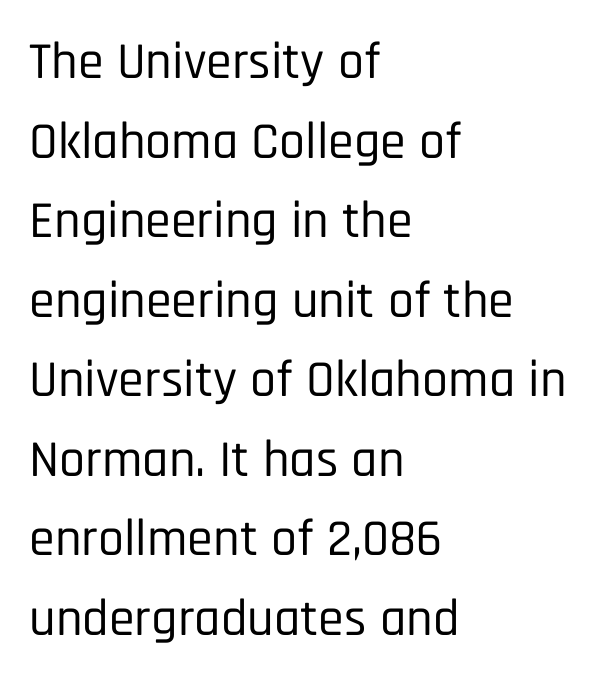
The gaps between neighbouring characters are ordinary and unremarkable. The font's upright variant was chosen for this text. Vertical spacing — default. The typeface chosen for these lines omits serifs. Looks like regular typesetting: each glyph gets only the width it needs. Letters rest on an invisible, unmarked baseline.
